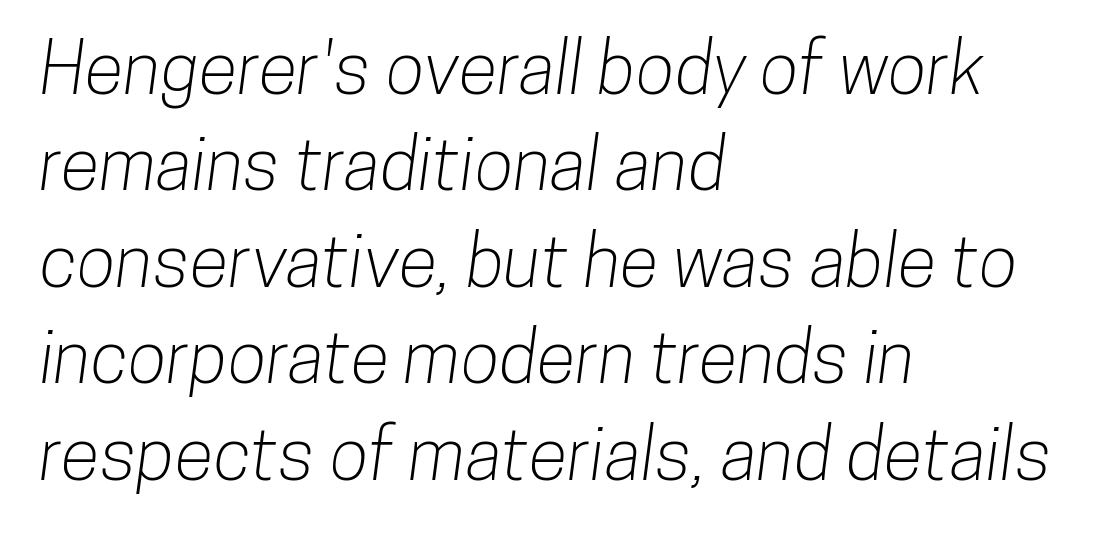
{"serif": "no", "width": "condensed", "stroke_contrast": "low", "x_height": "medium", "monospaced": "no", "underline": "no", "align": "left", "line_spacing": "normal", "line_spacing_ratio": 1.34, "letter_spacing": "normal", "letter_spacing_em": 0.0, "glyph_px": 72}
